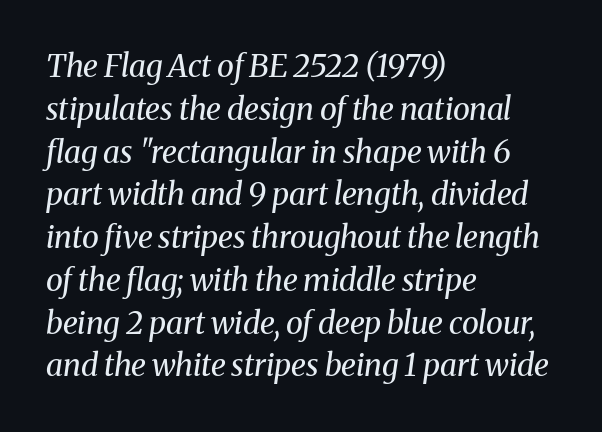
The image shows 31 px regular-weight serif type, italic (leaning right); set left-aligned, normal line spacing (1.38x), normal letter spacing, not underlined; medium stroke contrast and a medium x-height.
